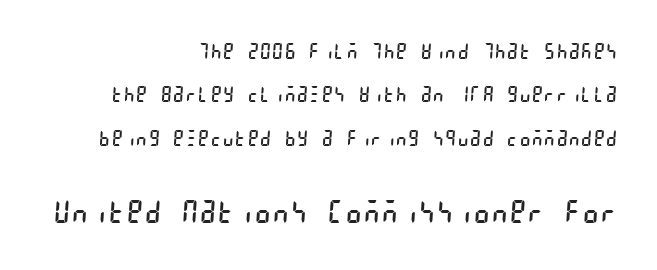
{"serif": "no", "bold": "no", "weight": "regular", "width": "condensed", "stroke_contrast": "low", "x_height": "large", "underline": "no", "align": "right", "line_spacing": "loose", "line_spacing_ratio": 2.06, "larger_block": "second", "size_ratio": 1.48, "glyph_px": 31}
